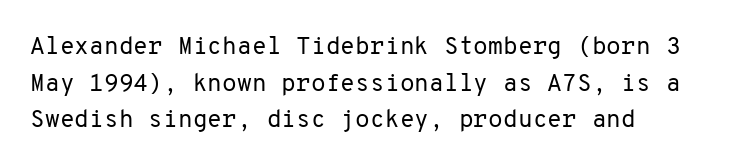
Q: Is the text bold? A: No.
Q: Is the text italic (slanted)? A: No, it is upright.
Q: Is the text underlined? A: No.
Q: How is the paragraph aligned? A: Left-aligned.
Q: Is the spacing between letters normal or unusually wide? A: Normal.
Q: Is the spacing between lines tight, normal or loose? A: Normal.
